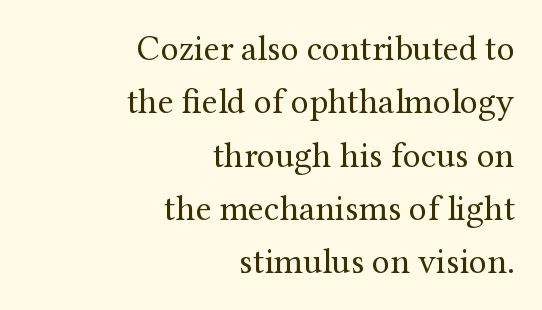
Looks like regular typesetting: each glyph gets only the width it needs. Summary of vertical rhythm: regular, with standard interline spacing. The font family rendered here belongs to the serif group. Stroke thickness stays within the range of a standard reading face or lighter.
